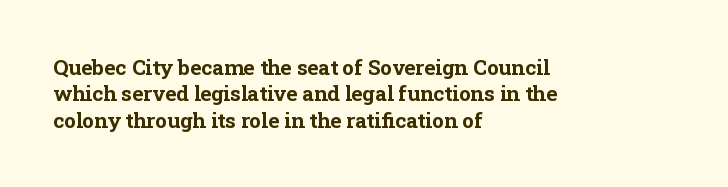
{"italic": "no", "bold": "yes", "underline": "no", "align": "left", "line_spacing": "normal", "line_spacing_ratio": 1.26, "letter_spacing": "normal", "letter_spacing_em": 0.0, "glyph_px": 21}
